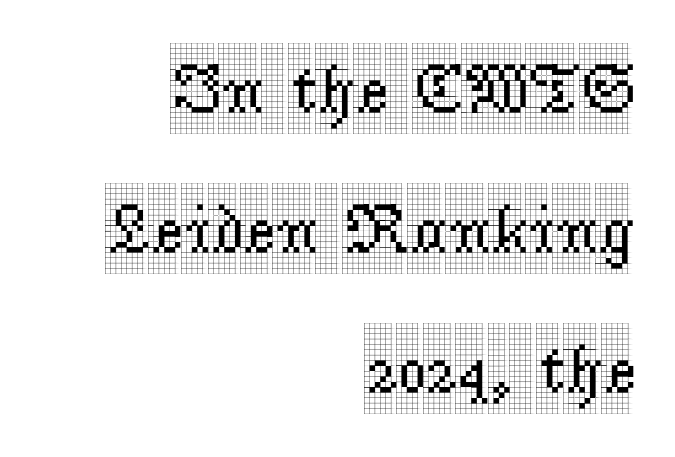
The space directly below the letters is spotless. The font family rendered here belongs to the serif group. The typography opts for an upright posture over an oblique one. These lines are set flush right with a ragged left edge.
